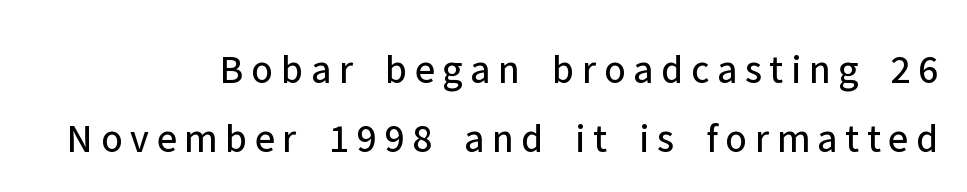
The image shows 41 px regular-weight sans-serif type, upright; set right-aligned, normal line spacing (1.69x), not underlined; low stroke contrast and a medium x-height.
